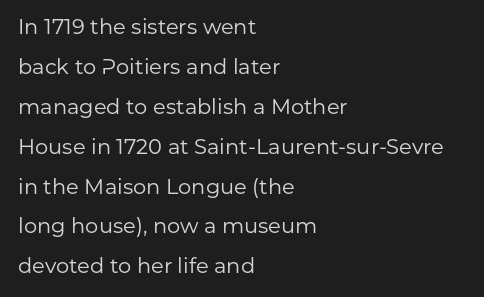
{"italic": "no", "bold": "no", "underline": "no", "align": "left", "line_spacing": "loose", "line_spacing_ratio": 1.9, "letter_spacing": "normal", "letter_spacing_em": 0.0, "glyph_px": 21}
